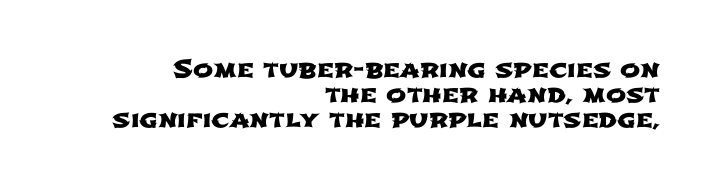
Words float on clear page, feet unadorned. The leading is snug, giving the passage a crowded texture. One-word summary of the alignment: right. Caption: standard tracking, unaltered.
